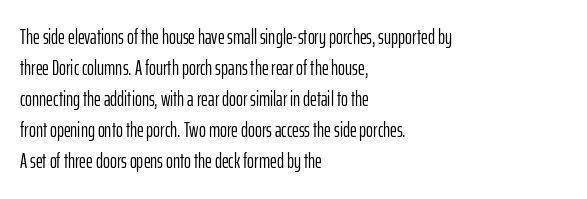
The image shows 21 px text type, upright; set left-aligned, normal line spacing (1.48x), normal letter spacing, not underlined.
